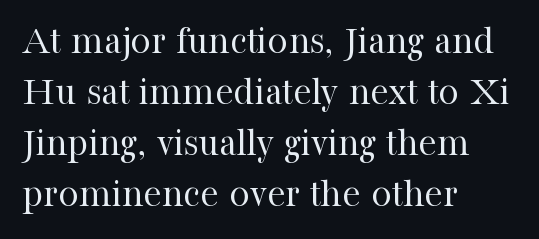
You can tell from the footed stems that serif type was used. Looks like regular typesetting: each glyph gets only the width it needs. Tall strokes in this sample are plumb rather than angled. The face looks like a standard text weight, possibly lighter. Check under the words: just untouched page. The ragged edge is on the right, which tells us the setting is flush left.
